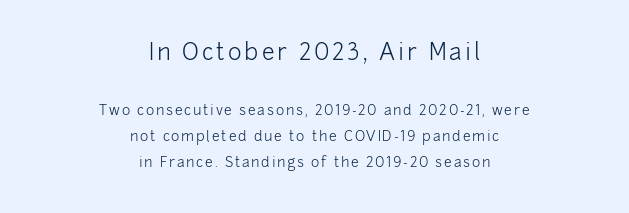
{"italic": "no", "bold": "no", "underline": "no", "align": "center", "line_spacing_ratio": 1.88, "larger_block": "first", "size_ratio": 1.64, "glyph_px": 23}
